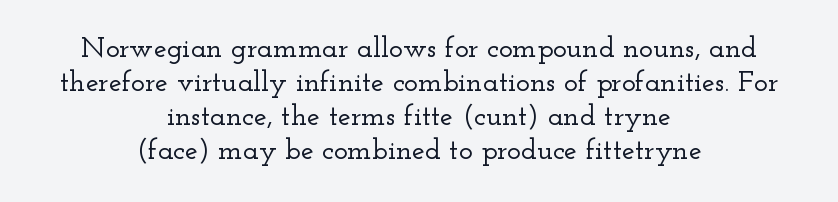
{"serif": "yes", "italic": "no", "width": "wide", "stroke_contrast": "low", "x_height": "small", "monospaced": "no", "underline": "no", "align": "center", "line_spacing_ratio": 1.17, "letter_spacing": "normal", "letter_spacing_em": 0.0, "glyph_px": 29}
